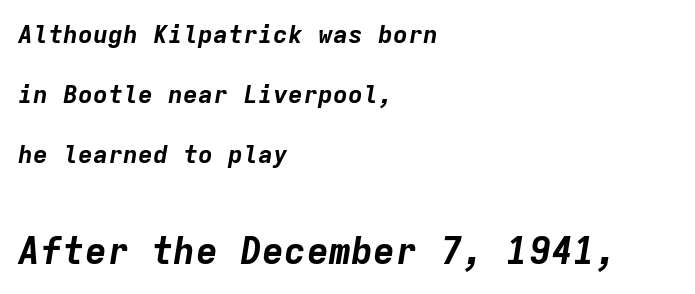
The image shows 37 px bold type, italic (leaning right), monospaced; set left-aligned, loose line spacing (2.41x), normal letter spacing, not underlined; the second (bottom) block is 1.48x larger; low stroke contrast and a medium x-height.
